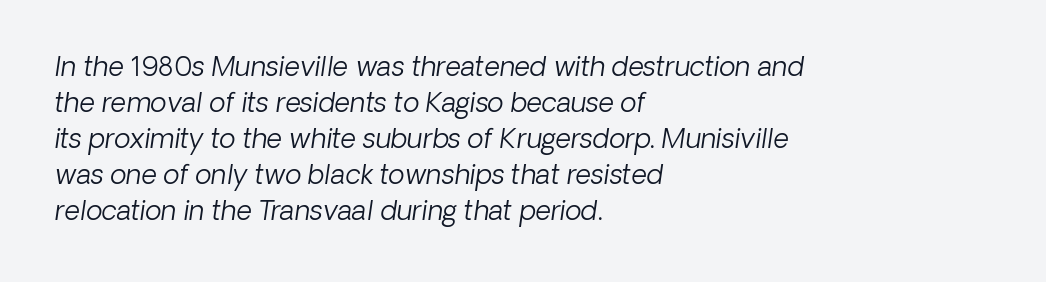
The image shows 27 px text type; set left-aligned, normal line spacing (1.33x), normal letter spacing, not underlined.
